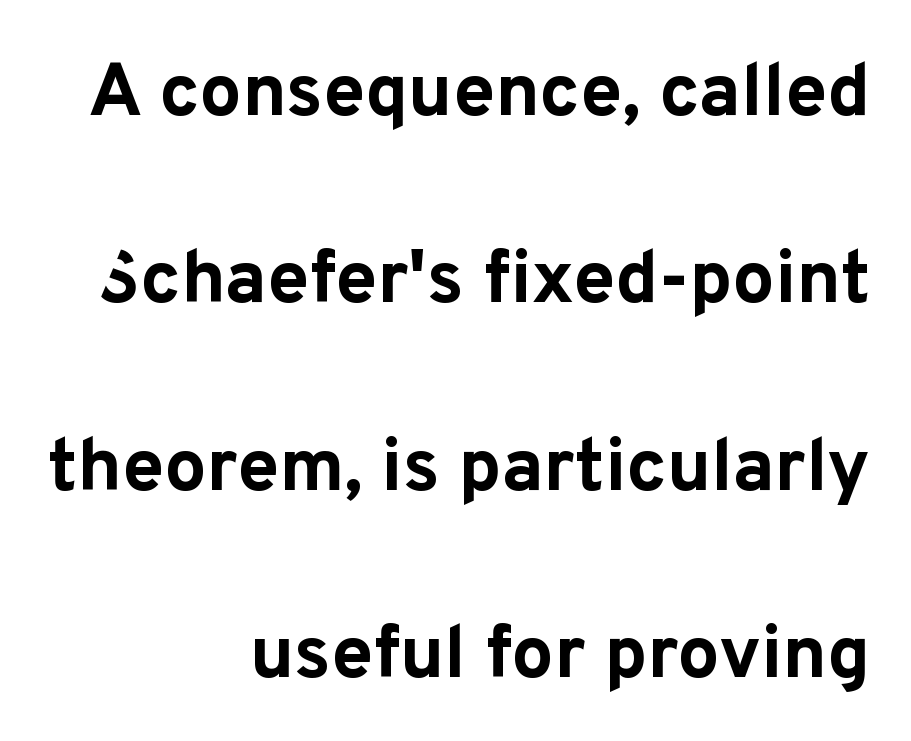
The letters stand straight up with perfectly vertical stems. Serifs: no, the terminals of the letterforms are clean. Proportional: the letters do not fall into vertical columns. The line texture is even and compact thanks to regular tracking.
